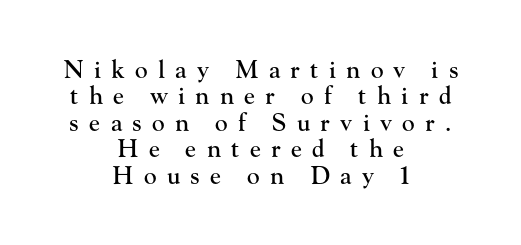
{"italic": "no", "underline": "no", "align": "center", "line_spacing": "tight", "line_spacing_ratio": 1.1, "letter_spacing": "wide", "letter_spacing_em": 0.43, "glyph_px": 24}
